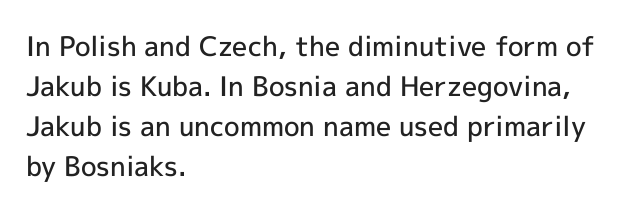
The image shows 27 px text type, upright; set left-aligned, normal line spacing (1.48x), normal letter spacing, not underlined.
